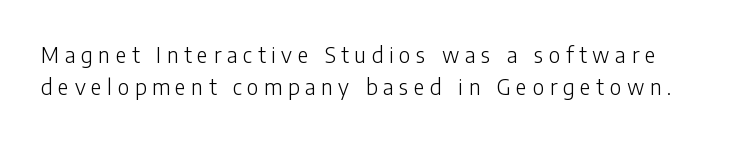
{"italic": "no", "bold": "no", "underline": "no", "line_spacing": "normal", "line_spacing_ratio": 1.54, "letter_spacing": "wide", "letter_spacing_em": 0.27, "glyph_px": 21}
